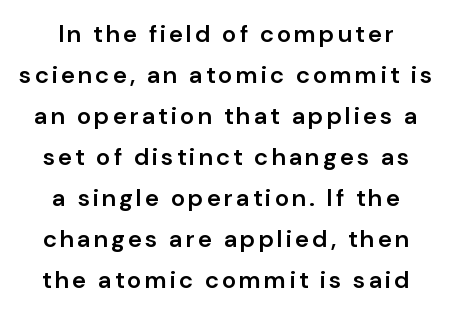
{"italic": "no", "bold": "semi", "underline": "no", "align": "center", "line_spacing_ratio": 1.71, "glyph_px": 24}
